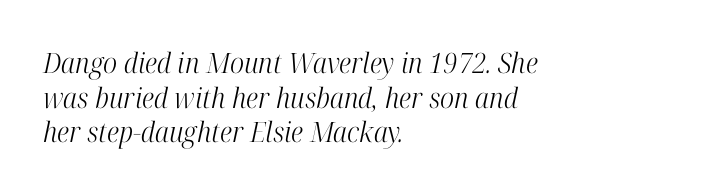
Q: Is the text bold? A: No.
Q: Is the text italic (slanted)? A: Yes, it leans right by about 12 degrees.
Q: Is the typeface a serif or a sans-serif typeface? A: Serif.
Q: Is the text underlined? A: No.
Q: How is the paragraph aligned? A: Left-aligned.
Q: Is the spacing between letters normal or unusually wide? A: Normal.
Q: Width (condensed, normal, or wide)? A: Condensed.
Q: Stroke contrast? A: High.
Q: x-height? A: Medium.
Q: Monospaced? A: No.
